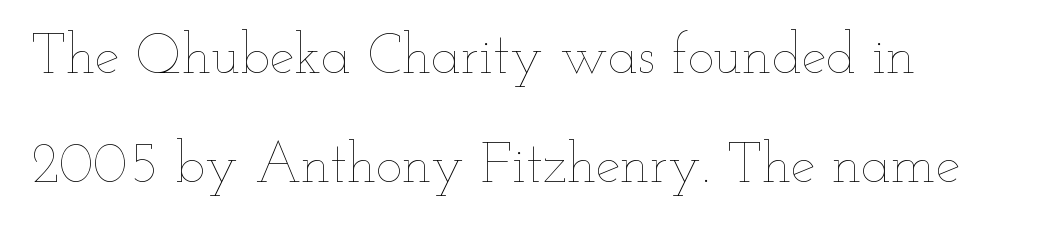
{"italic": "no", "bold": "no", "weight": "thin", "width": "wide", "stroke_contrast": "low", "x_height": "small", "monospaced": "no", "underline": "no", "align": "left", "line_spacing": "loose", "line_spacing_ratio": 1.94, "letter_spacing": "normal", "letter_spacing_em": 0.0, "glyph_px": 56}
